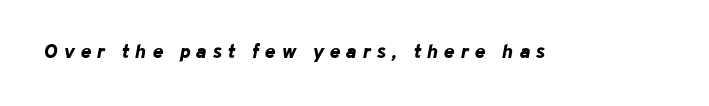
{"italic": "yes", "lean": "right", "slant_degrees": 10, "bold": "yes", "underline": "no", "letter_spacing": "wide", "letter_spacing_em": 0.3, "glyph_px": 20}
